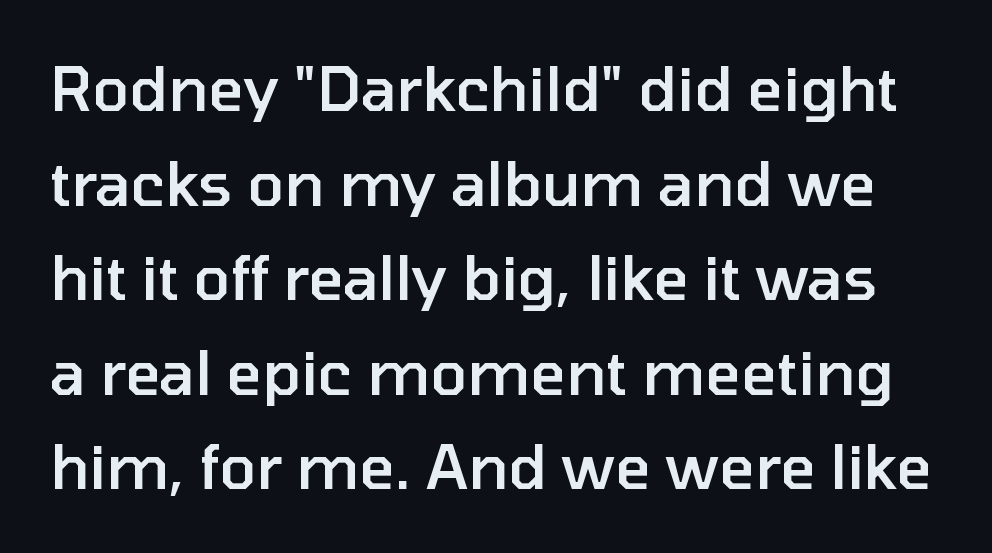
The image shows 61 px semibold sans-serif type, upright; set normal line spacing (1.55x), normal letter spacing, not underlined; low stroke contrast and a medium x-height.
